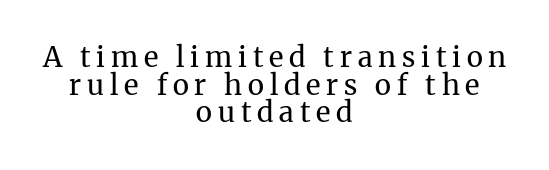
The image shows 28 px regular-weight serif type, upright; set centered, tight line spacing (0.99x), unusually wide letter spacing (+0.21 em), not underlined; medium stroke contrast and a medium x-height.
